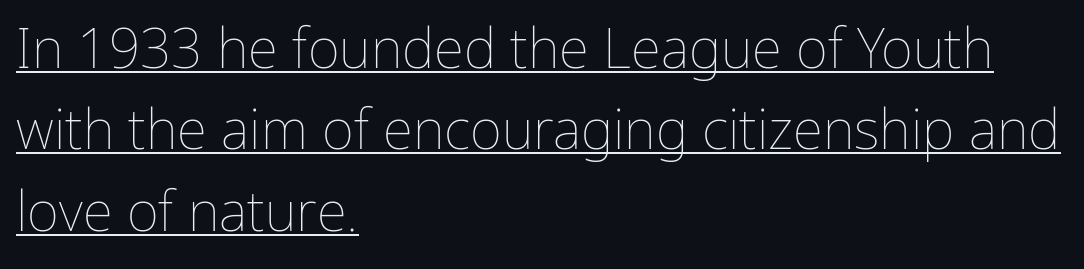
Character widths vary here, with narrow letters taking less room than wide ones. Upright lettering throughout. Think standard paragraph weight, or any step lighter than that. Is there an underline? Yes — a line sits under the letters. Spacing between characters is what you'd get straight out of the box.
